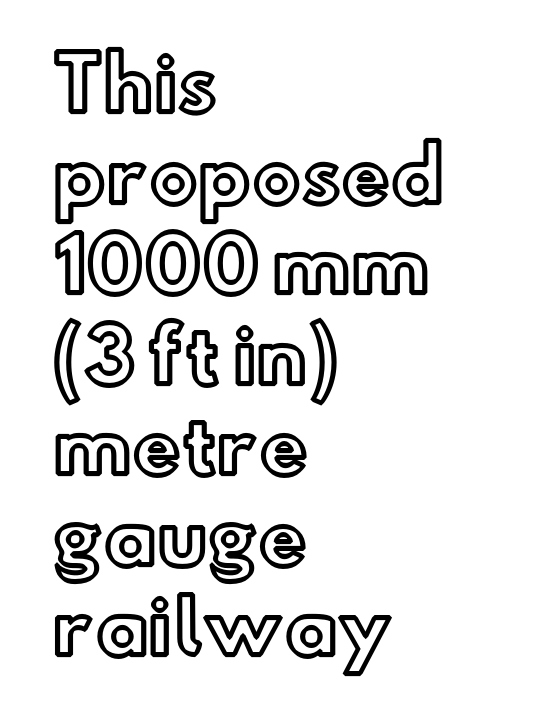
{"italic": "no", "width": "normal", "x_height": "small", "monospaced": "no", "underline": "no", "align": "left", "line_spacing_ratio": 1.24, "letter_spacing": "normal", "letter_spacing_em": 0.0, "glyph_px": 73}
